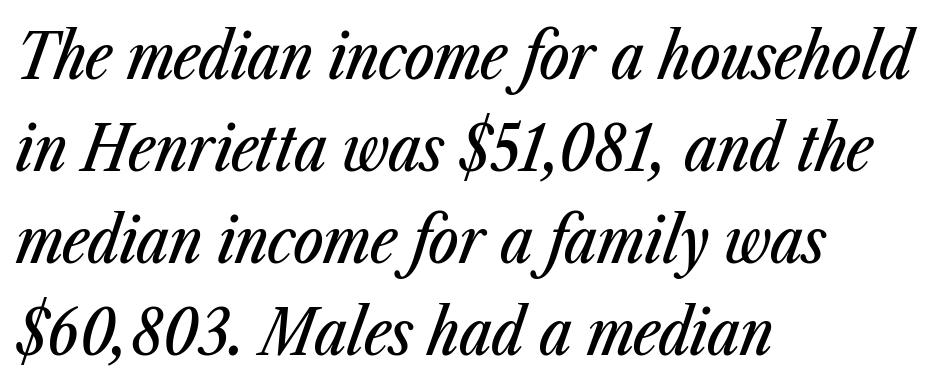
Does the leading feel generous? No, just average. Nobody touched the tracking dial on this one. Typeset ragged right — the left edge is the straight one. The axis of the letterforms is tilted away from vertical. The space directly below the letters is spotless.
